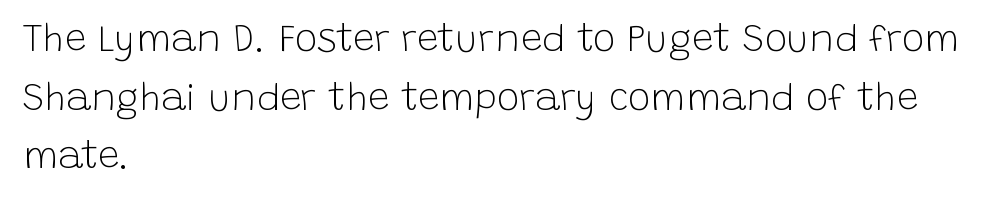
Q: Is the text bold? A: No.
Q: Is the text italic (slanted)? A: No, it is upright.
Q: Is the typeface a serif or a sans-serif typeface? A: Sans-serif.
Q: Is the text underlined? A: No.
Q: How is the paragraph aligned? A: Left-aligned.
Q: Is the spacing between letters normal or unusually wide? A: Normal.
Q: Is the spacing between lines tight, normal or loose? A: Normal.
Q: Width (condensed, normal, or wide)? A: Normal.
Q: Stroke contrast? A: Low.
Q: x-height? A: Large.
Q: Monospaced? A: No.
